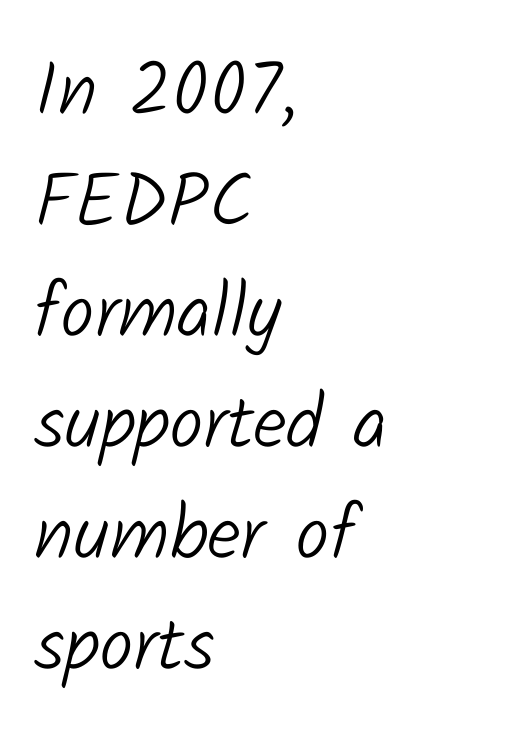
Standard letterfit; no display-style spreading of the glyphs. If you measured baseline to baseline, you'd find a middling distance. The characters display no serif detailing; their extremities are plain. Has an underline been added? It has not.
